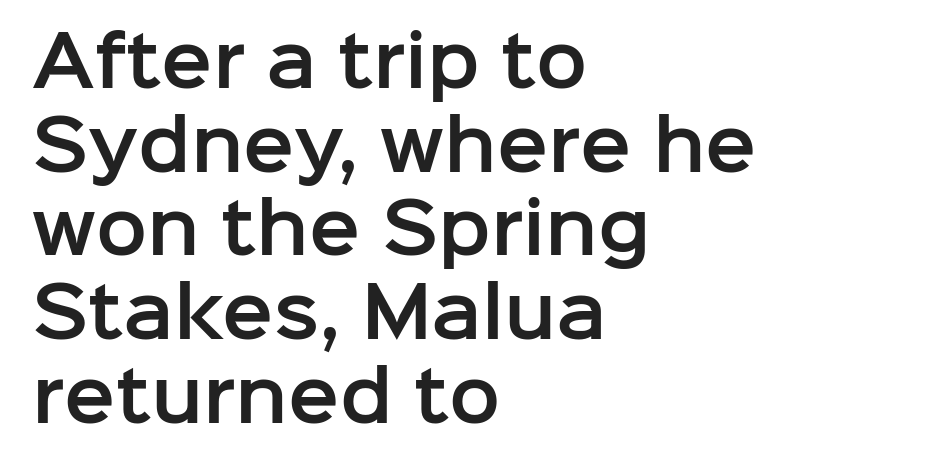
The image shows 68 px sans-serif type, upright; set left-aligned, line spacing 1.23x, normal letter spacing, not underlined; low stroke contrast and a medium x-height.
